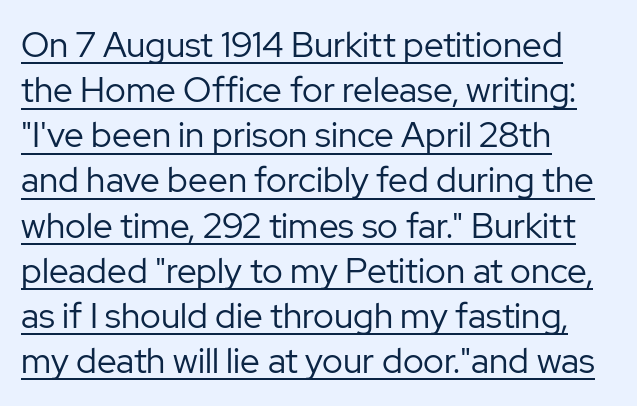
{"serif": "no", "italic": "no", "bold": "no", "weight": "regular", "width": "normal", "stroke_contrast": "low", "x_height": "medium", "monospaced": "no", "underline": "yes", "align": "left", "line_spacing": "normal", "line_spacing_ratio": 1.29, "letter_spacing": "normal", "letter_spacing_em": 0.0, "glyph_px": 35}
